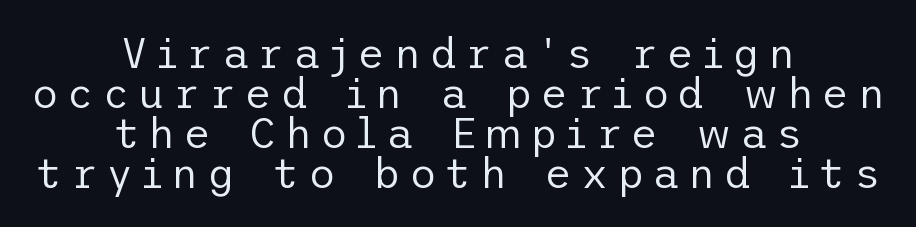
This reads as an unemphasized weight, regular at the heaviest. Does the lettering tilt? It doesn't — this is upright. Typographically, this falls in the sans-serif category. The leading is snug, giving the passage a crowded texture. Loose tracking; the words dissolve into strings of separated letters.
